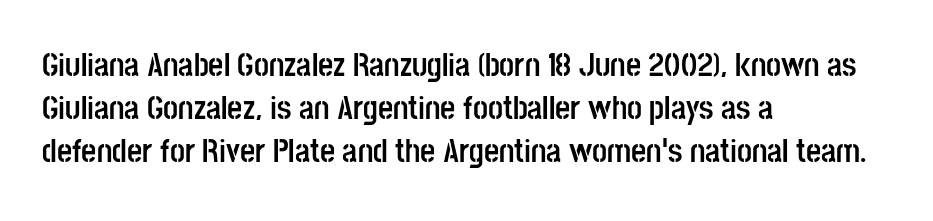
The image shows 33 px semibold, condensed sans-serif type, upright; set left-aligned, normal line spacing (1.31x), normal letter spacing, not underlined; low stroke contrast and a large x-height.
